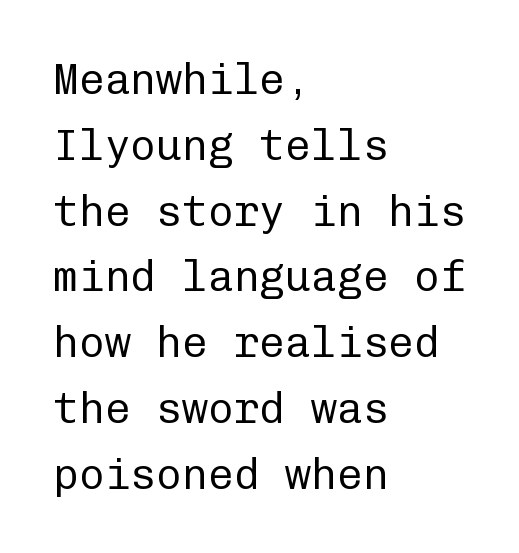
{"serif": "no", "italic": "no", "bold": "no", "weight": "regular", "width": "normal", "stroke_contrast": "low", "x_height": "medium", "monospaced": "yes", "underline": "no", "align": "left", "line_spacing": "normal", "line_spacing_ratio": 1.53, "letter_spacing": "normal", "letter_spacing_em": 0.0, "glyph_px": 43}
